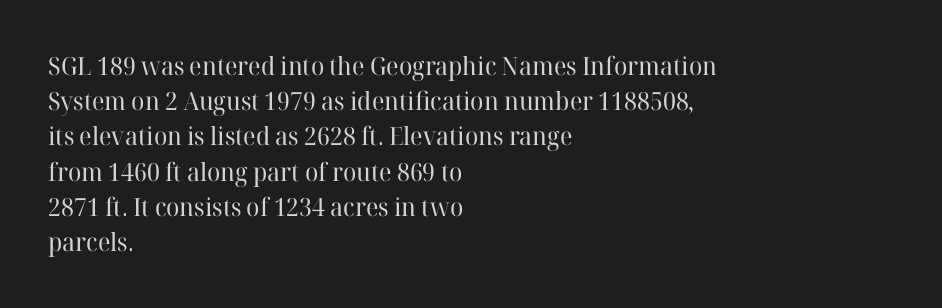
Weight: not bold — regular or lighter. Summary of vertical rhythm: regular, with standard interline spacing. Italic? Not at all — the glyphs are vertical. Words appear dense and cohesive because spacing is normal. Glance below the letters and you will spot only blank space.
